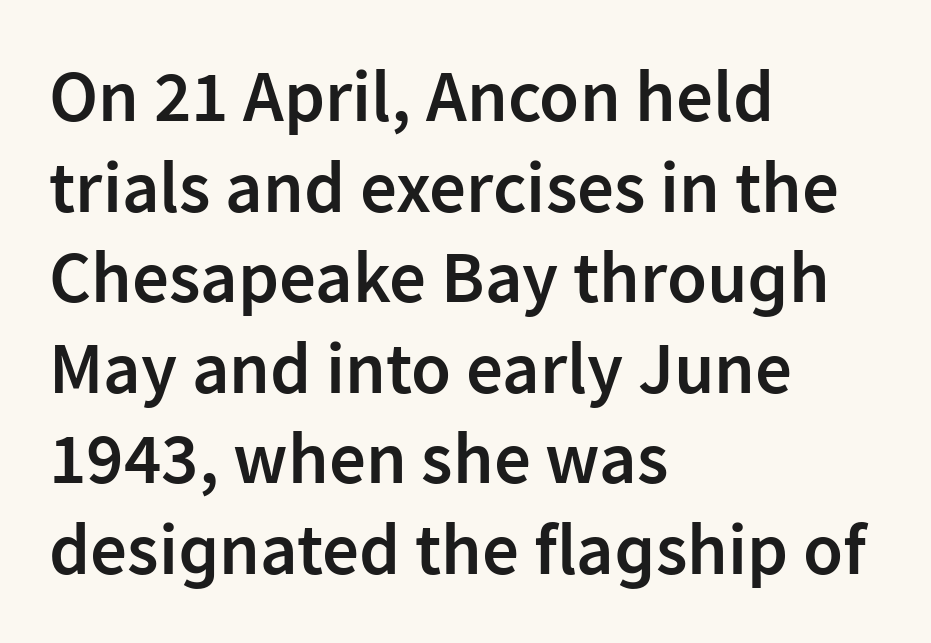
As a designer I'd log this as weight 600, semibold. The passage shown is typed in a proportional face where columns would drift. The letterforms sit shoulder to shoulder at normal distance. Descenders are the only things crossing below the line. This sample uses an upright cut, with every glyph sitting square on the baseline. Serifs: no, the terminals of the letterforms are clean.
